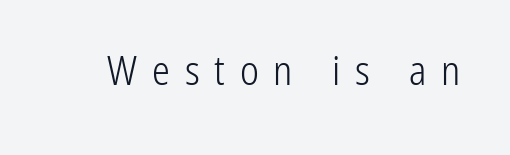
How are the letters spaced? Widely, with obvious added tracking. Letters have the restrained weight of plain body copy at most. Do the characters align in a grid? No, the font is proportional. Are there feet on the stems? There aren't — it's a sans. Descenders hang freely into open space.
